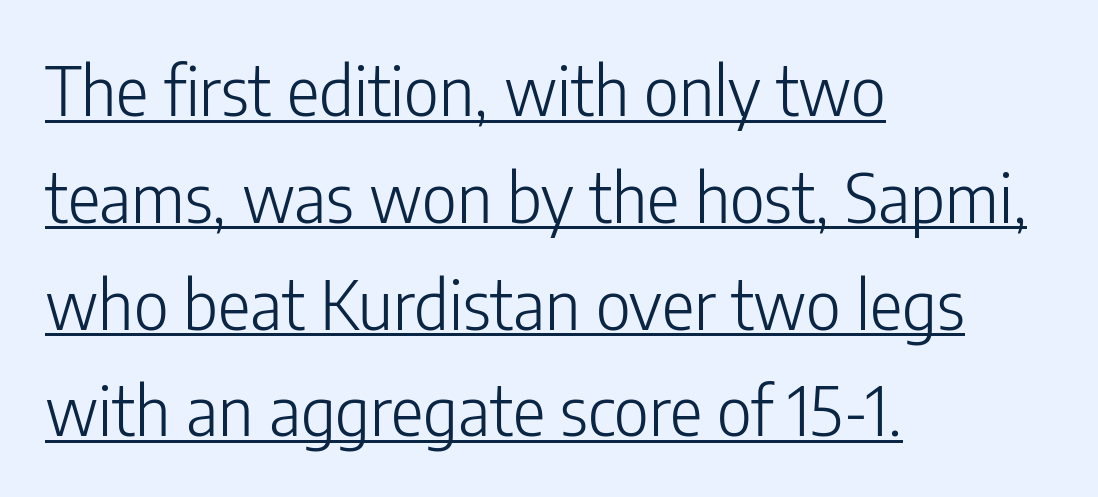
The image shows 68 px light, condensed sans-serif type, upright; set left-aligned, normal line spacing (1.57x), normal letter spacing, underlined; low stroke contrast and a medium x-height.
